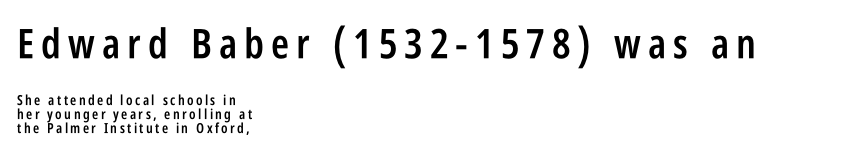
Is the type bold? Partly — it's a semibold, heavier than regular but not fully bold. Looks like regular typesetting: each glyph gets only the width it needs. Typographically, this falls in the sans-serif category. The designer gave the opening block more size than the closing block. When letters stand straight like this, we call the style roman or upright. No word sits above an underline.
